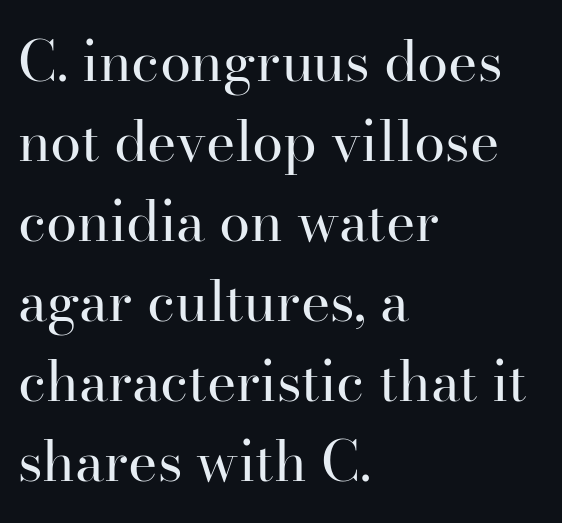
Q: Is the text bold? A: No.
Q: Is the text italic (slanted)? A: No, it is upright.
Q: Is the typeface a serif or a sans-serif typeface? A: Serif.
Q: Is the text underlined? A: No.
Q: How is the paragraph aligned? A: Left-aligned.
Q: Is the spacing between letters normal or unusually wide? A: Normal.
Q: Is the spacing between lines tight, normal or loose? A: Normal.
Q: Width (condensed, normal, or wide)? A: Normal.
Q: Stroke contrast? A: High.
Q: x-height? A: Small.
Q: Monospaced? A: No.
